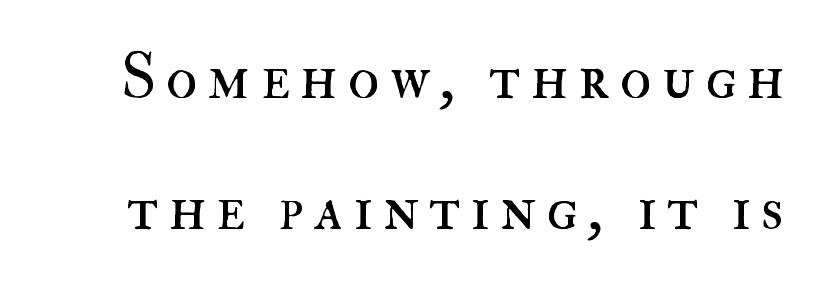
The image shows 64 px regular-weight type, upright; set loose line spacing (2.04x), not underlined; high stroke contrast and a small x-height.
